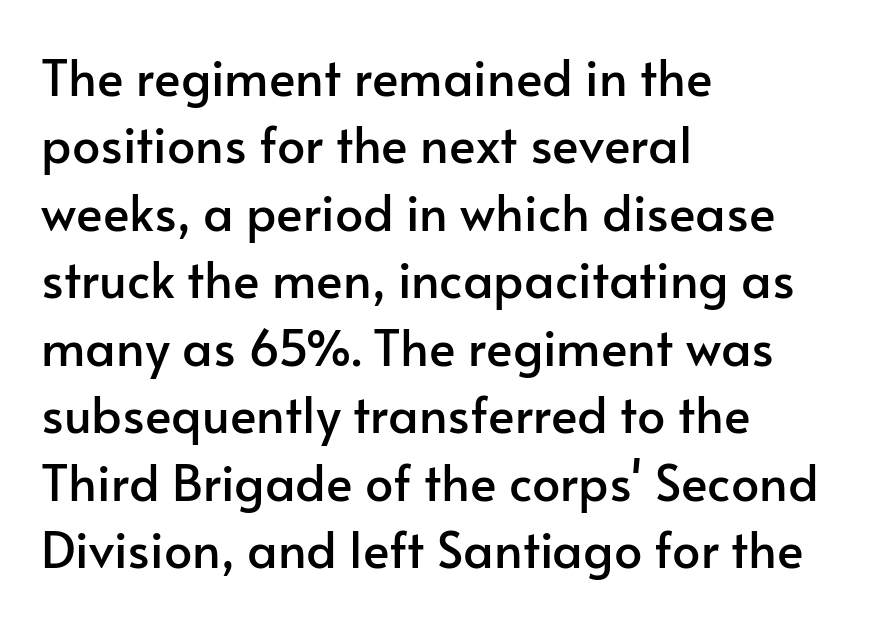
Q: Is the text italic (slanted)? A: No, it is upright.
Q: Is the typeface a serif or a sans-serif typeface? A: Sans-serif.
Q: Is the text underlined? A: No.
Q: How is the paragraph aligned? A: Left-aligned.
Q: Is the spacing between letters normal or unusually wide? A: Normal.
Q: Is the spacing between lines tight, normal or loose? A: Normal.
Q: Width (condensed, normal, or wide)? A: Normal.
Q: Stroke contrast? A: Low.
Q: x-height? A: Small.
Q: Monospaced? A: No.
